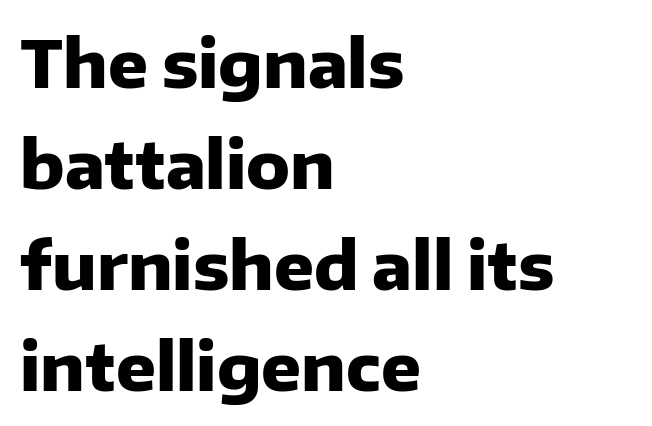
{"serif": "no", "italic": "no", "bold": "yes", "weight": "heavy", "width": "normal", "stroke_contrast": "low", "x_height": "medium", "monospaced": "no", "underline": "no", "align": "left", "line_spacing": "normal", "line_spacing_ratio": 1.53, "letter_spacing": "normal", "letter_spacing_em": 0.0, "glyph_px": 66}
